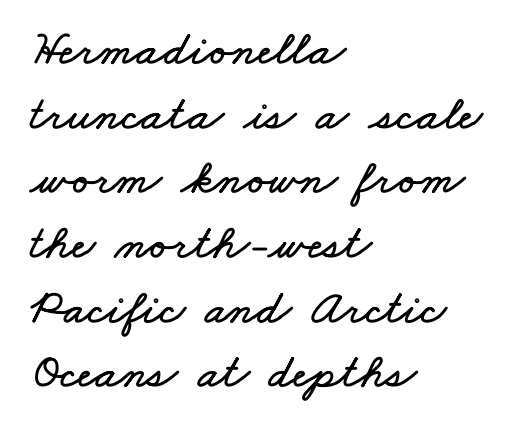
{"width": "wide", "stroke_contrast": "low", "x_height": "small", "monospaced": "no", "underline": "no", "align": "left", "line_spacing": "normal", "line_spacing_ratio": 1.32, "letter_spacing": "normal", "letter_spacing_em": 0.0, "glyph_px": 49}
